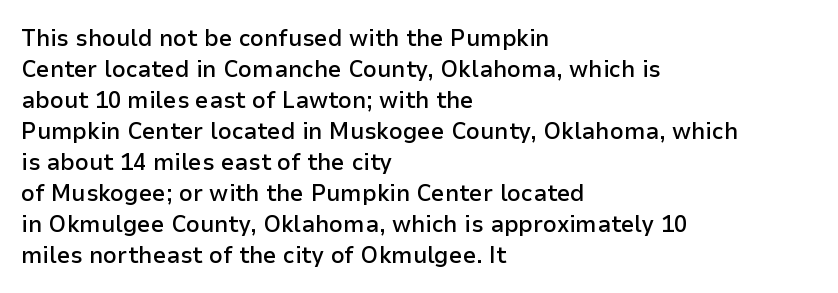
The image shows 24 px text type, upright; set left-aligned, normal line spacing (1.29x), normal letter spacing, not underlined.
